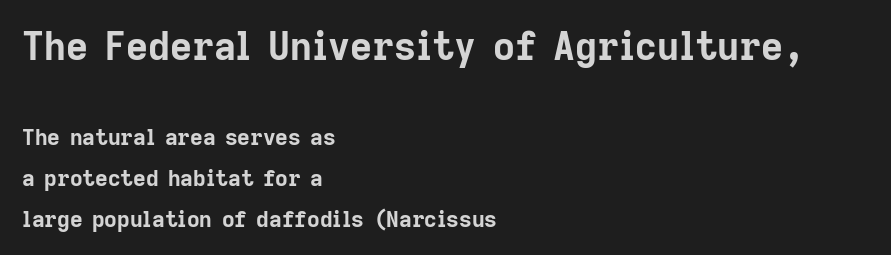
{"serif": "no", "italic": "no", "bold": "yes", "weight": "bold", "width": "normal", "stroke_contrast": "low", "x_height": "medium", "monospaced": "no", "underline": "no", "align": "left", "line_spacing_ratio": 1.86, "letter_spacing": "normal", "letter_spacing_em": 0.0, "larger_block": "first", "size_ratio": 1.73, "glyph_px": 38}
